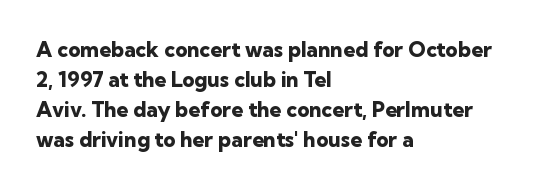
The font's upright variant was chosen for this text. These lines keep a tight, regular rhythm from letter to letter. Notice how thick the strokes are: this is what a full bold looks like. These lines sit exactly where default settings would place them.
